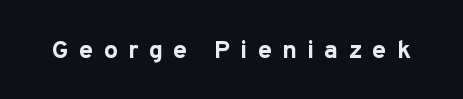
The image shows 25 px bold type, upright; set unusually wide letter spacing (+0.41 em), not underlined.
